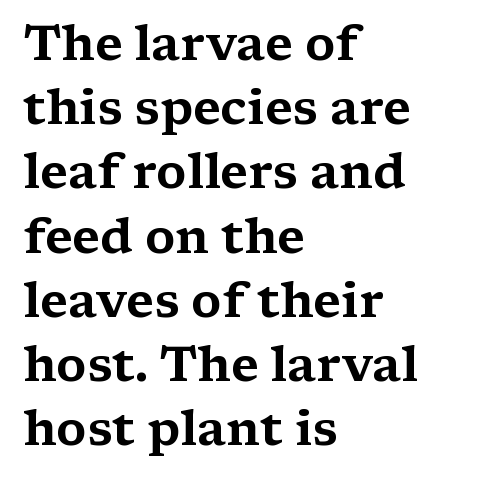
One glance says typical: line gaps are just what's usual. Underline: absent. Students, note that the glyphs here touch the page at normal intervals. Each line starts at the same left margin while the right side varies. The font's upright variant was chosen for this text.
